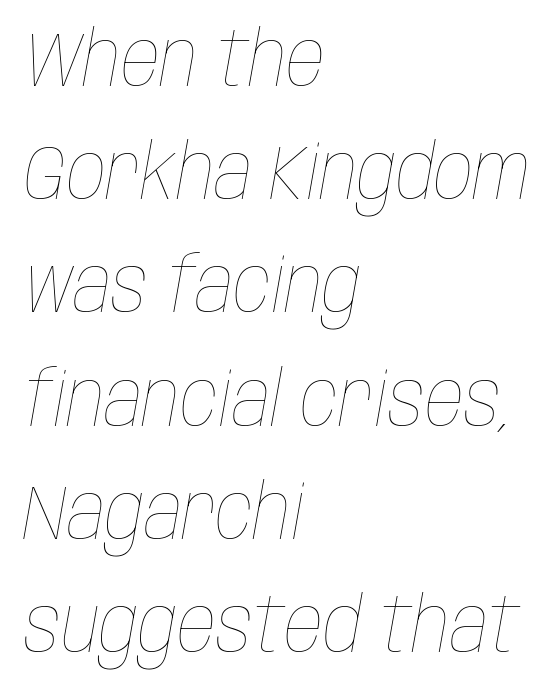
{"italic": "yes", "lean": "right", "slant_degrees": 10, "bold": "no", "weight": "thin", "width": "condensed", "stroke_contrast": "low", "x_height": "large", "monospaced": "no", "underline": "no", "align": "left", "line_spacing": "normal", "line_spacing_ratio": 1.47, "letter_spacing": "normal", "letter_spacing_em": 0.0, "glyph_px": 77}
